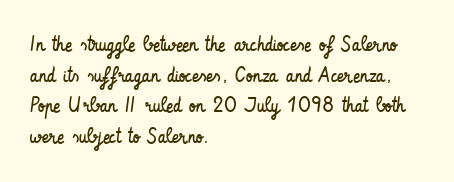
The strip under each line holds only bare page. The lines in this sample share a left origin and differ only in where they stop. The block of text has a typical density, with ordinary space between rows. A typesetter would call this zero additional tracking. Each stroke keeps to a modest, everyday thickness or less. Style check: upright.
